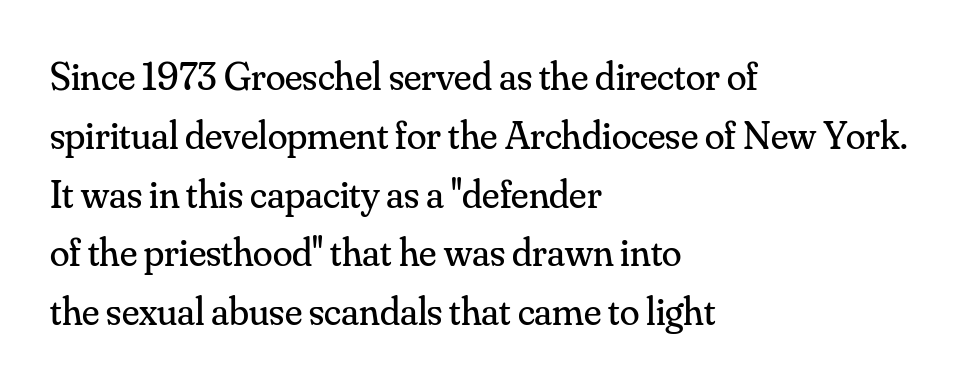
The image shows 40 px regular-weight serif type, upright; set left-aligned, normal line spacing (1.47x), normal letter spacing, not underlined; medium stroke contrast and a small x-height.
